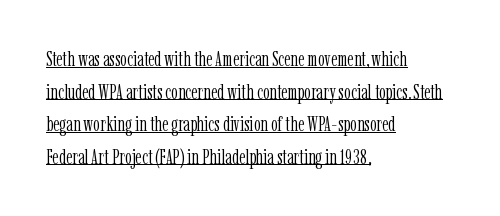
{"italic": "no", "bold": "no", "underline": "yes", "align": "left", "line_spacing": "normal", "line_spacing_ratio": 1.55, "letter_spacing": "normal", "letter_spacing_em": 0.0, "glyph_px": 21}
